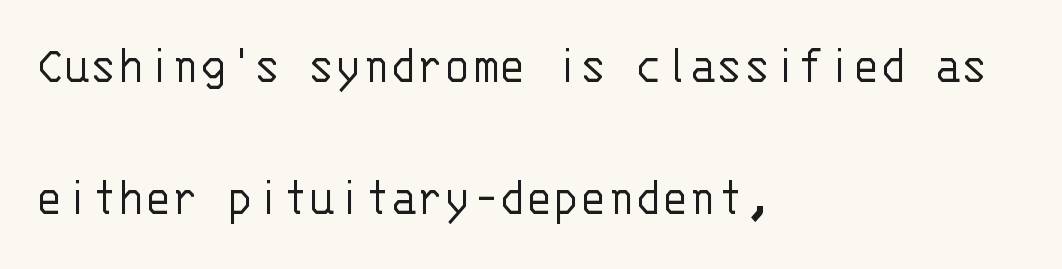
{"serif": "no", "italic": "no", "bold": "no", "weight": "light", "width": "normal", "stroke_contrast": "low", "x_height": "large", "monospaced": "yes", "underline": "no", "align": "left", "line_spacing": "loose", "line_spacing_ratio": 2.36, "letter_spacing": "normal", "letter_spacing_em": 0.0, "glyph_px": 56}
